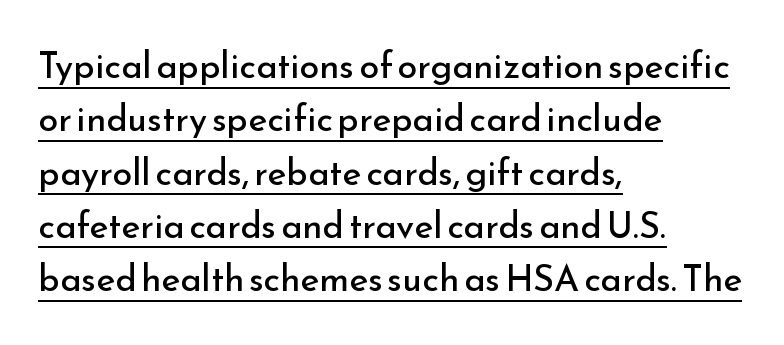
The rendering shows plain stroke endings on the letterforms — a sans-serif design. The face looks like a standard text weight, possibly lighter. The passage shown is typed in a proportional face where columns would drift. What's the leading like? Ordinary, nothing unusual. The typesetter chose a ragged-right arrangement here. It's the straight-up-and-down kind of type.
